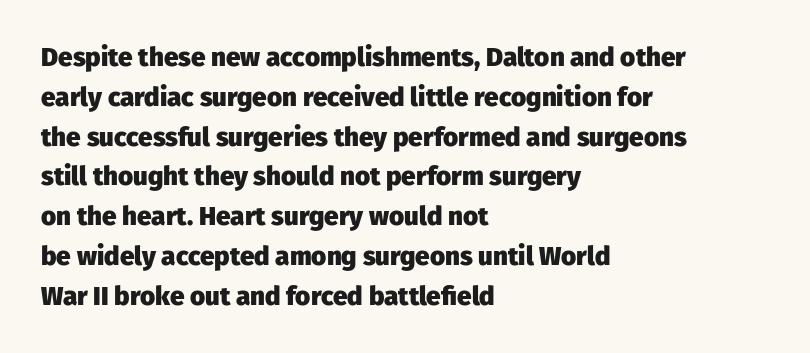
Q: Is the text bold? A: Yes.
Q: Is the text italic (slanted)? A: No, it is upright.
Q: Is the text underlined? A: No.
Q: How is the paragraph aligned? A: Left-aligned.
Q: Is the spacing between letters normal or unusually wide? A: Normal.
Q: Is the spacing between lines tight, normal or loose? A: Normal.
